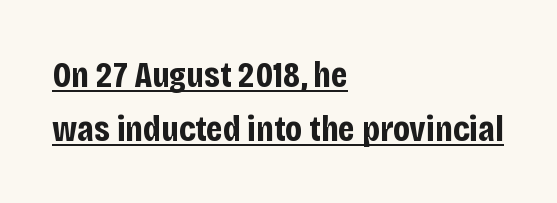
The image shows 37 px bold, condensed sans-serif type, upright; set left-aligned, normal line spacing (1.45x), normal letter spacing, underlined; low stroke contrast and a large x-height.
